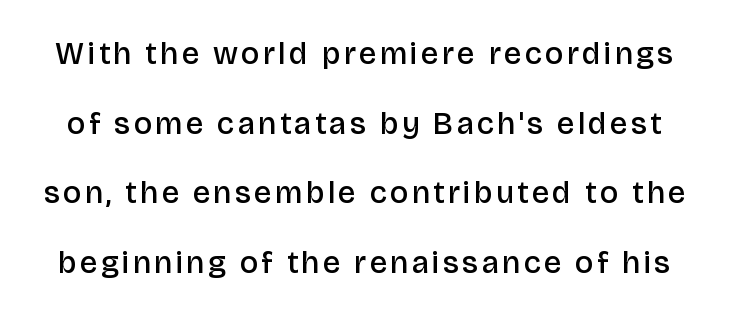
{"serif": "no", "italic": "no", "bold": "semi", "weight": "semibold", "width": "normal", "stroke_contrast": "low", "x_height": "large", "monospaced": "no", "underline": "no", "line_spacing": "loose", "line_spacing_ratio": 2.25, "glyph_px": 31}
